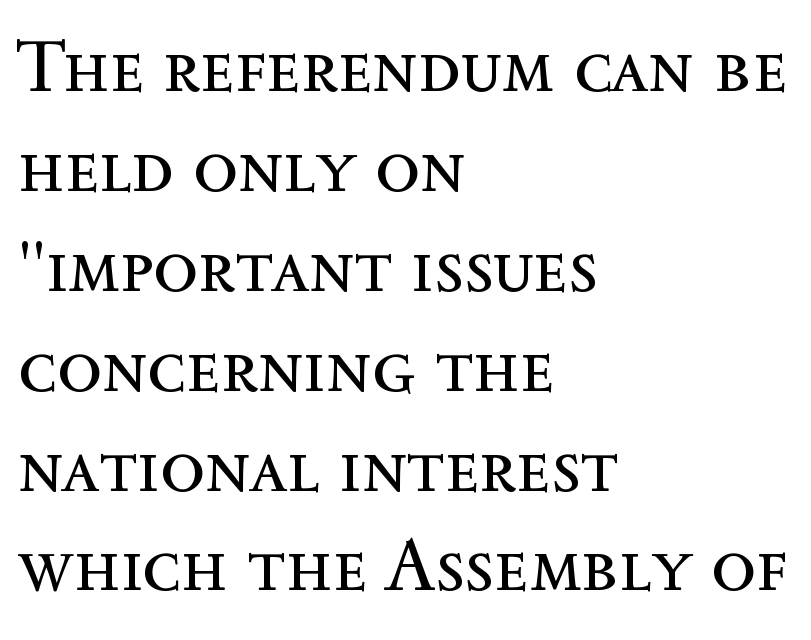
Q: Is the text bold? A: No.
Q: Is the text italic (slanted)? A: No, it is upright.
Q: Is the text underlined? A: No.
Q: How is the paragraph aligned? A: Left-aligned.
Q: Is the spacing between letters normal or unusually wide? A: Normal.
Q: Is the spacing between lines tight, normal or loose? A: Normal.
Q: Width (condensed, normal, or wide)? A: Normal.
Q: x-height? A: Medium.
Q: Monospaced? A: No.
